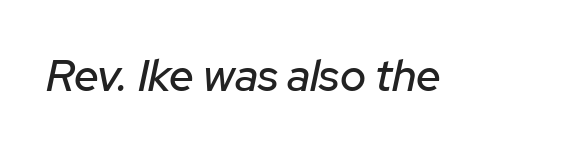
Caption: standard tracking, unaltered. This sample has the flowing, uneven cadence of proportional lettering. Lines of text with bare space underneath. The whole block is typeset with a tilt.
